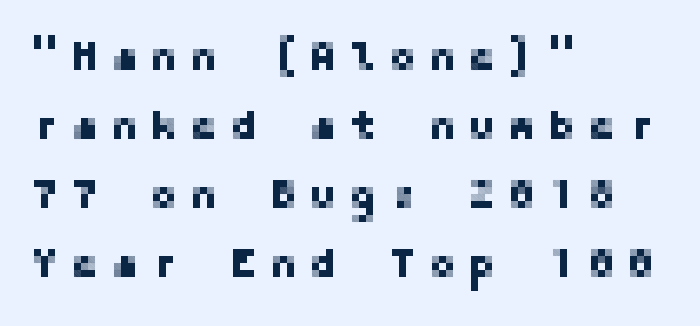
{"serif": "no", "italic": "no", "width": "normal", "stroke_contrast": "low", "x_height": "medium", "underline": "no", "align": "left", "line_spacing": "normal", "line_spacing_ratio": 1.64, "letter_spacing": "wide", "letter_spacing_em": 0.28, "glyph_px": 42}
